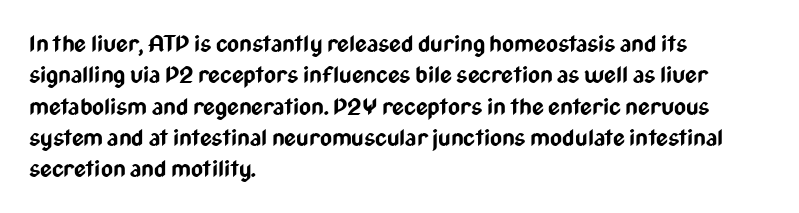
If you drew a line through each stem, it would be perfectly vertical. The face used here has the dense, thick strokes of a bold. All the whitespace from short lines collects on the right. Observe the ordinary spacing: letters are neighbours, not strangers. Rule under the text: the space is simply empty.
